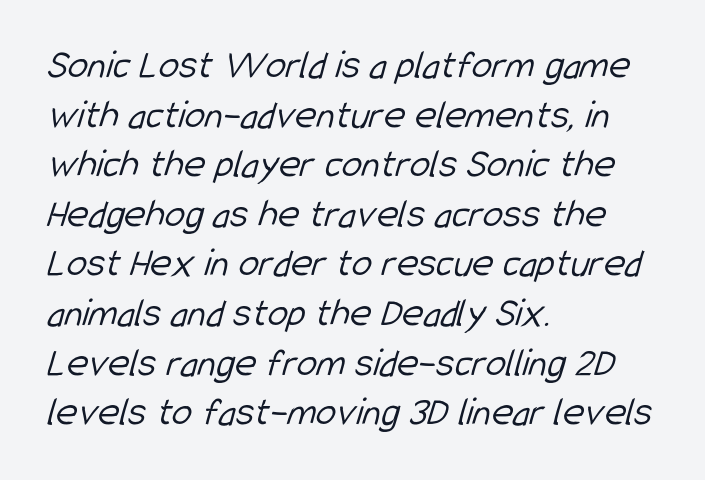
In CSS terms this would be text-align: left. The type is set solid horizontally, with unmodified tracking. Bold? No — there's no thickening of the strokes. Each letter keeps its own natural width here, so spacing adapts to shape. Check where the strokes stop: nothing finishes them off — pure sans. The specimen omits any rule beneath the text block's lines.
